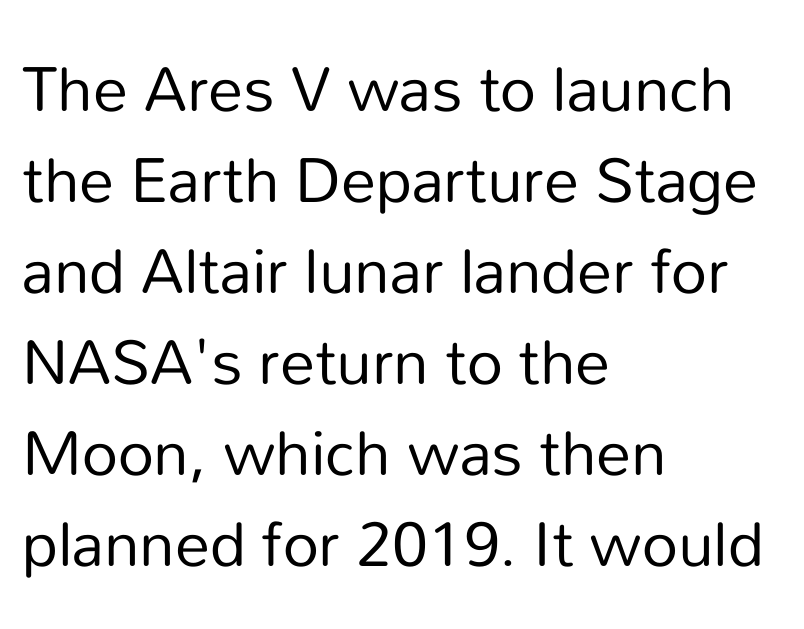
The face used here is proportionally spaced, like ordinary book or web type. This reads as an unemphasized weight, regular at the heaviest. One-word summary of the alignment: left. Does extra space separate the letters? No, they use regular spacing. Classification — sans serif.
